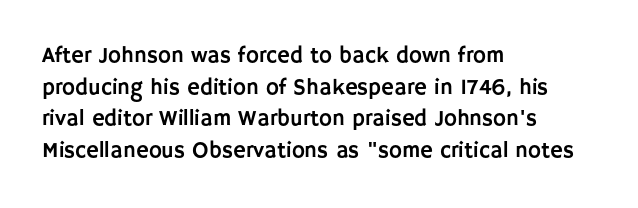
The image shows 22 px text type, upright; set left-aligned, normal line spacing (1.44x), normal letter spacing, not underlined.
